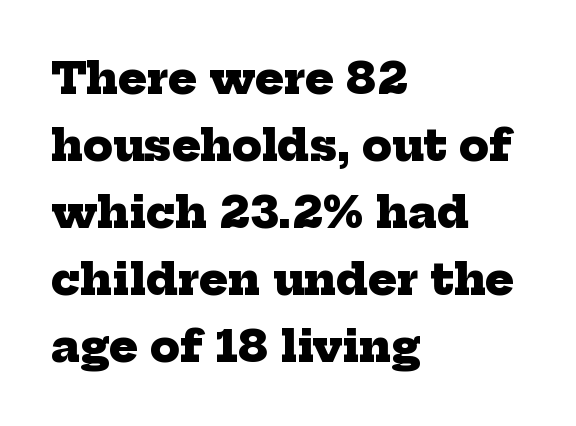
{"serif": "yes", "bold": "yes", "weight": "heavy", "width": "normal", "stroke_contrast": "low", "x_height": "medium", "monospaced": "no", "underline": "no", "align": "left", "line_spacing": "normal", "line_spacing_ratio": 1.56, "letter_spacing": "normal", "letter_spacing_em": 0.0, "glyph_px": 43}
